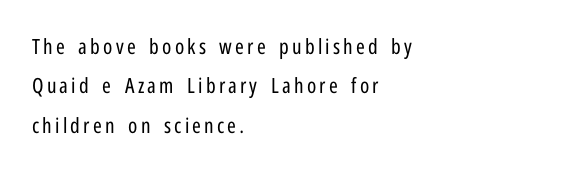
Q: Is the text bold? A: No.
Q: Is the text italic (slanted)? A: No, it is upright.
Q: Is the text underlined? A: No.
Q: How is the paragraph aligned? A: Left-aligned.
